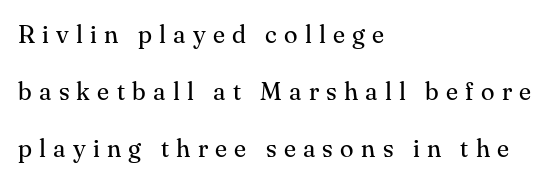
{"italic": "no", "bold": "no", "underline": "no", "align": "left", "line_spacing": "loose", "line_spacing_ratio": 2.29, "letter_spacing": "wide", "letter_spacing_em": 0.29, "glyph_px": 25}
